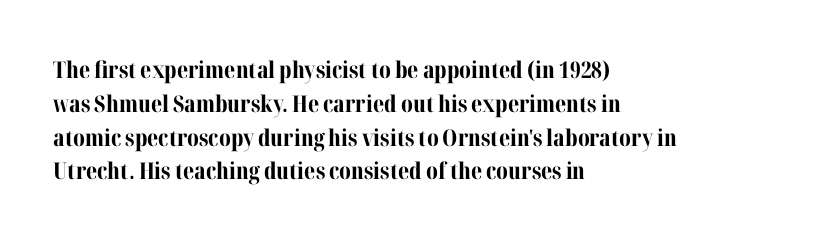
Q: Is the text bold? A: Yes.
Q: Is the text italic (slanted)? A: No, it is upright.
Q: Is the text underlined? A: No.
Q: How is the paragraph aligned? A: Left-aligned.
Q: Is the spacing between letters normal or unusually wide? A: Normal.
Q: Is the spacing between lines tight, normal or loose? A: Normal.
